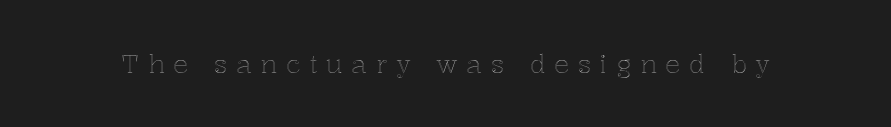
The image shows 25 px text type, upright; set unusually wide letter spacing (+0.36 em), not underlined.
